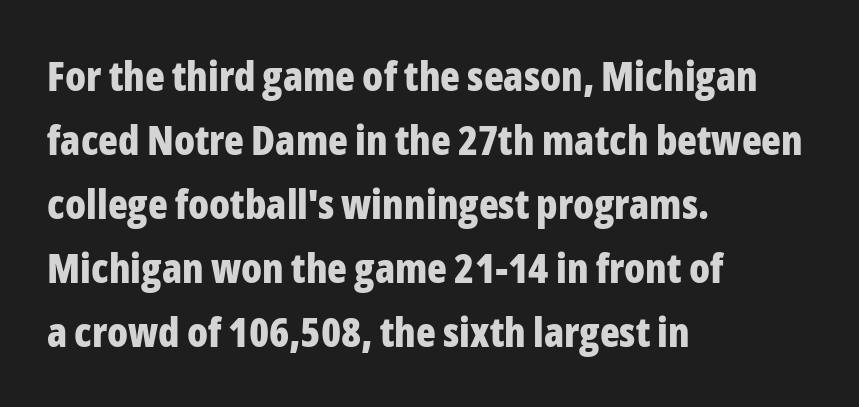
Q: Is the text bold? A: Yes.
Q: Is the text italic (slanted)? A: No, it is upright.
Q: Is the typeface a serif or a sans-serif typeface? A: Sans-serif.
Q: Is the text underlined? A: No.
Q: How is the paragraph aligned? A: Left-aligned.
Q: Is the spacing between letters normal or unusually wide? A: Normal.
Q: Is the spacing between lines tight, normal or loose? A: Normal.
Q: Width (condensed, normal, or wide)? A: Condensed.
Q: Stroke contrast? A: Low.
Q: x-height? A: Medium.
Q: Monospaced? A: No.
